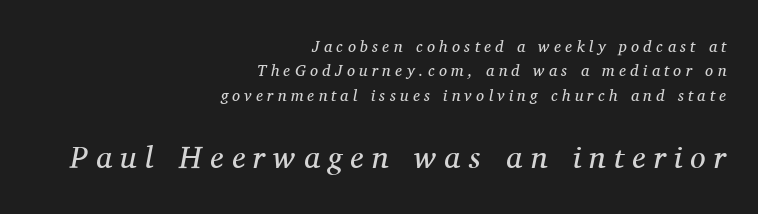
{"serif": "yes", "italic": "yes", "lean": "right", "slant_degrees": 11, "bold": "no", "weight": "regular", "width": "normal", "stroke_contrast": "medium", "x_height": "medium", "monospaced": "no", "underline": "no", "align": "right", "line_spacing": "normal", "line_spacing_ratio": 1.52, "letter_spacing": "wide", "letter_spacing_em": 0.27, "larger_block": "second", "size_ratio": 1.94, "glyph_px": 31}
